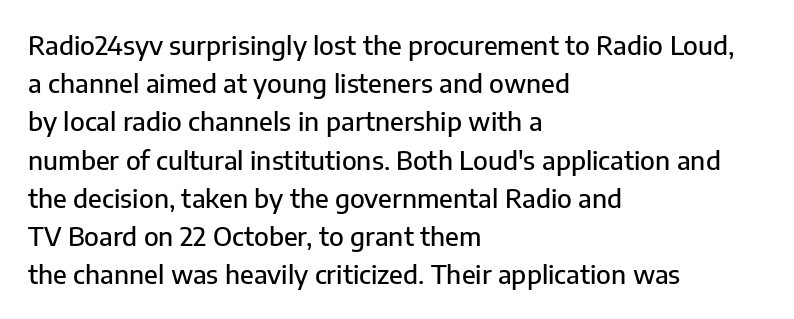
{"italic": "no", "underline": "no", "align": "left", "line_spacing": "normal", "line_spacing_ratio": 1.47, "letter_spacing": "normal", "letter_spacing_em": 0.0, "glyph_px": 26}
